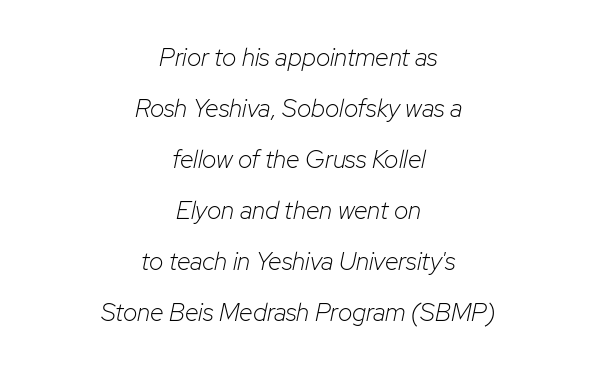
{"italic": "yes", "lean": "right", "slant_degrees": 12, "bold": "no", "underline": "no", "align": "center", "line_spacing": "loose", "line_spacing_ratio": 2.04, "letter_spacing": "normal", "letter_spacing_em": 0.0, "glyph_px": 25}
